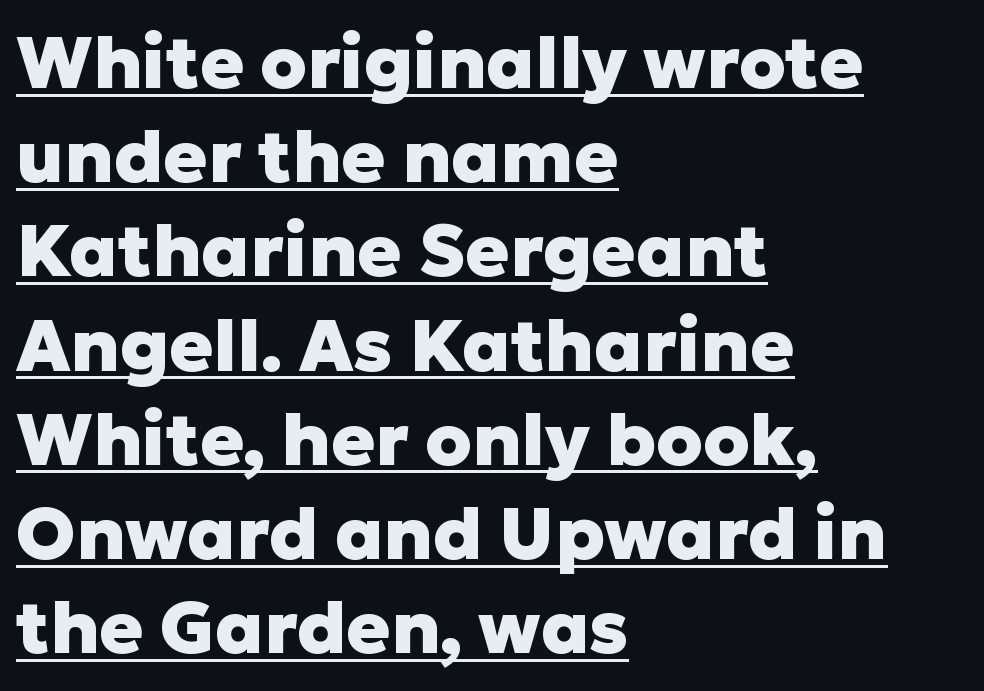
Vertically, the passage feels balanced, rows spaced as you'd expect. A typesetter would call this zero additional tracking. This sample uses a sans-serif face. Do the letters lean? They stand straight.
